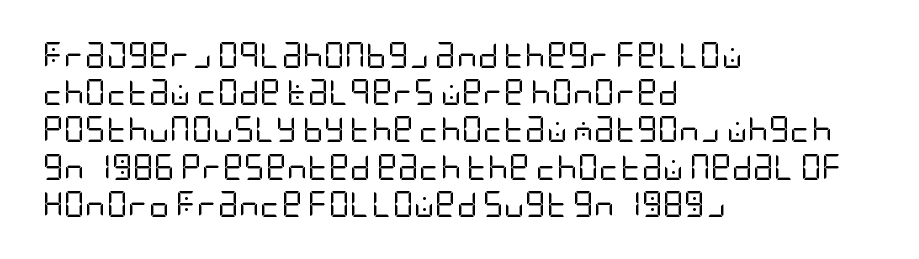
The rendering anchors every line to the left-hand side. A clean baseline with only descenders dipping below it. No chunkiness to these letters — they're not bold. Leading matches the norm, producing a regular column. Ascenders rise straight up at ninety degrees. Nobody touched the tracking dial on this one.
